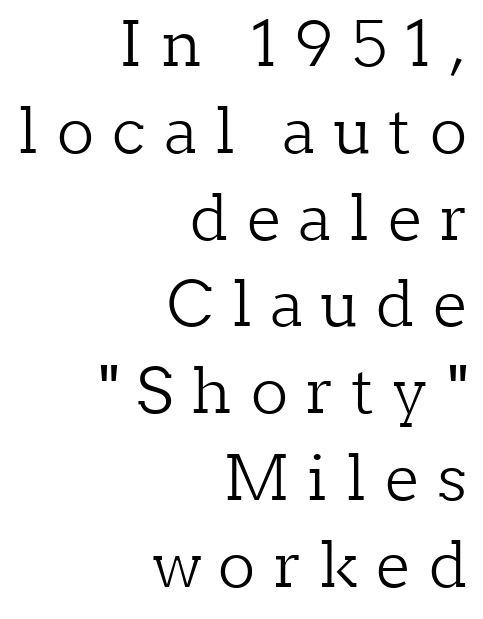
The image shows 62 px light serif type, upright; set right-aligned, normal line spacing (1.4x), unusually wide letter spacing (+0.3 em), not underlined; low stroke contrast and a medium x-height.
